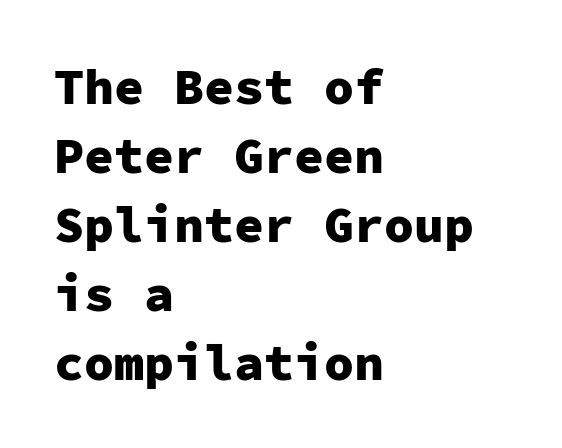
Standard letterfit; no display-style spreading of the glyphs. You could count columns in this text — the font is strictly monospaced. The glyphs in this specimen are sans serif. Line starts are locked; line ends wander. Rows of type keep a routine distance in the vertical direction. This rendering features lettering with no underline.
